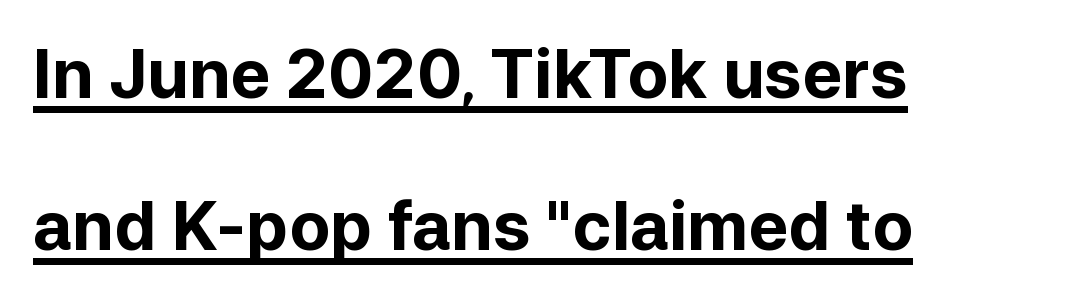
If you drew a line through each stem, it would be perfectly vertical. Left-aligned paragraph, ragged on the right. This rendering employs a face without finishing strokes, i.e., a sans-serif. If you measured baseline to baseline, you'd find a long distance.
